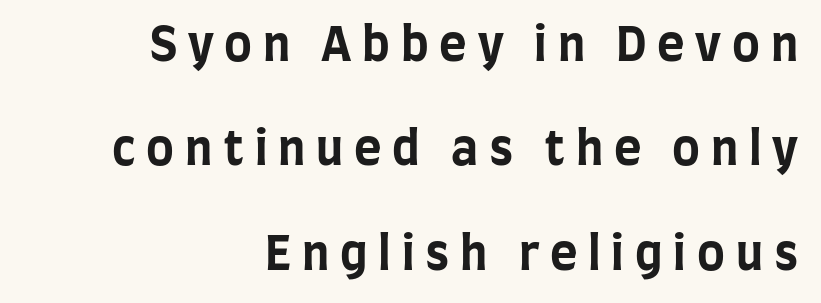
The image shows 47 px bold, condensed sans-serif type, upright; set right-aligned, loose line spacing (2.22x), unusually wide letter spacing (+0.23 em), not underlined; low stroke contrast and a large x-height.
